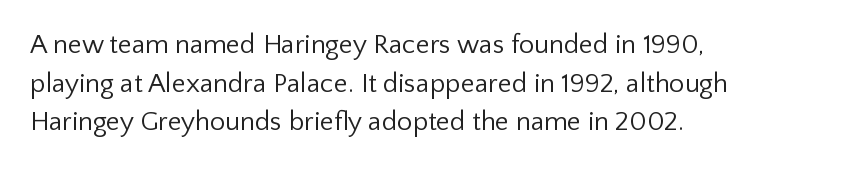
The image shows 27 px text type, upright; set left-aligned, normal line spacing (1.43x), normal letter spacing, not underlined.
